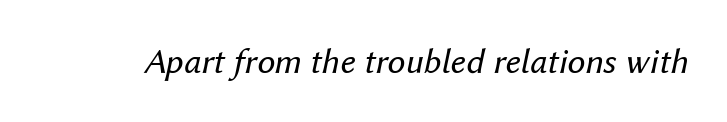
Q: Is the text bold? A: No.
Q: Is the text italic (slanted)? A: Yes, it leans right by about 12 degrees.
Q: Is the text underlined? A: No.
Q: Is the spacing between letters normal or unusually wide? A: Normal.
Q: Width (condensed, normal, or wide)? A: Normal.
Q: Stroke contrast? A: Medium.
Q: x-height? A: Medium.
Q: Monospaced? A: No.
